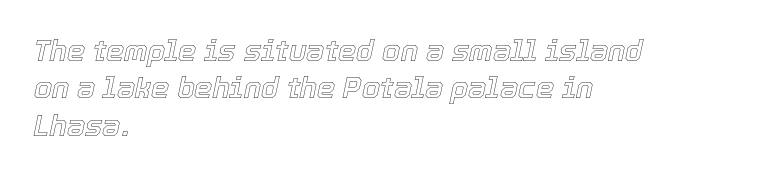
Q: Is the text italic (slanted)? A: Yes, it leans right by about 12 degrees.
Q: Is the text underlined? A: No.
Q: How is the paragraph aligned? A: Left-aligned.
Q: Is the spacing between letters normal or unusually wide? A: Normal.
Q: Is the spacing between lines tight, normal or loose? A: Normal.
Q: Width (condensed, normal, or wide)? A: Normal.
Q: x-height? A: Medium.
Q: Monospaced? A: No.
